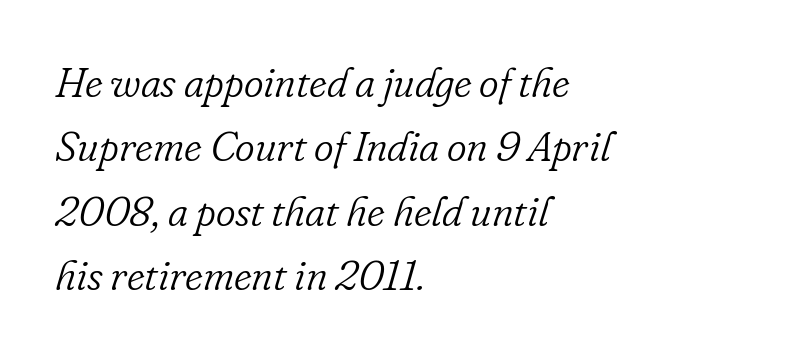
Spacing verdict: proportional, widths tailored to each character. Whoever set this chose a conventional vertical rhythm. Italic? Definitely — the glyphs are oblique. The space beneath each line is pristine and unruled. The letters sit at their default tracking, neither squeezed nor spread. Line starts are locked; line ends wander.
